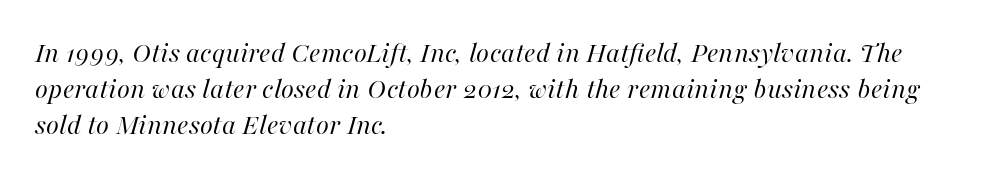
{"italic": "yes", "lean": "right", "slant_degrees": 16, "bold": "no", "weight": "regular", "width": "normal", "stroke_contrast": "high", "x_height": "medium", "monospaced": "no", "underline": "no", "align": "left", "line_spacing_ratio": 1.2, "letter_spacing": "normal", "letter_spacing_em": 0.0, "glyph_px": 30}
